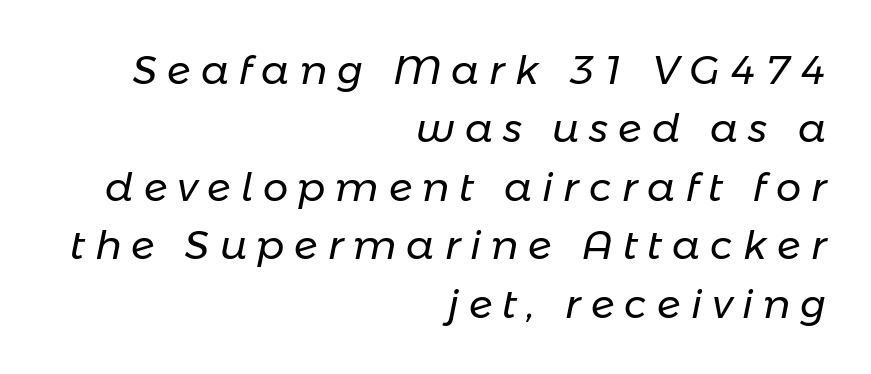
Honestly, there is no underline to notice here at all. Each word looks stretched out because of the extra space between its letters. Varying glyph widths throughout — classic text-font behaviour. Compared with a flush-left layout, this one pins lines to the opposite, right side.
